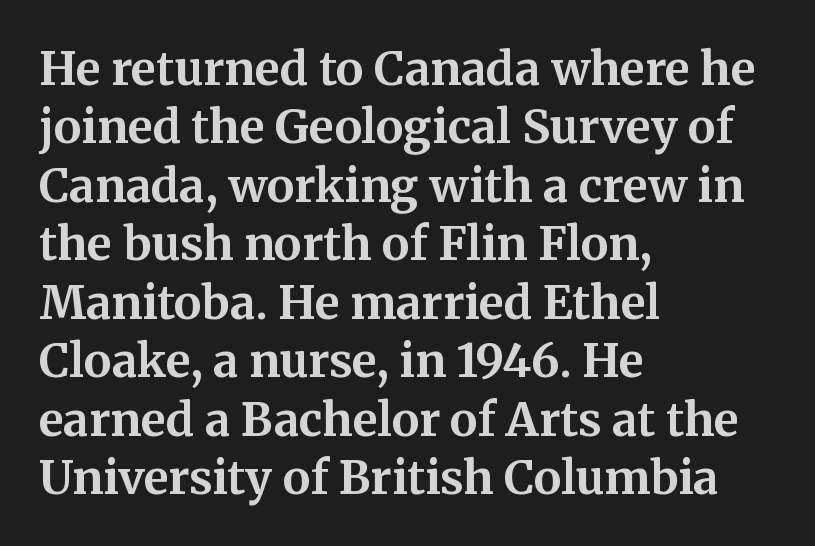
Think of a printed novel: that variable character pitch is what you see here. Little horizontal feet cap the strokes, marking this as serif type. The rendering uses a bold face; every stroke is thick and dark. The leading is moderate, giving the passage an even texture. The space directly below the letters is spotless. Does the lettering tilt? It doesn't — this is upright.
